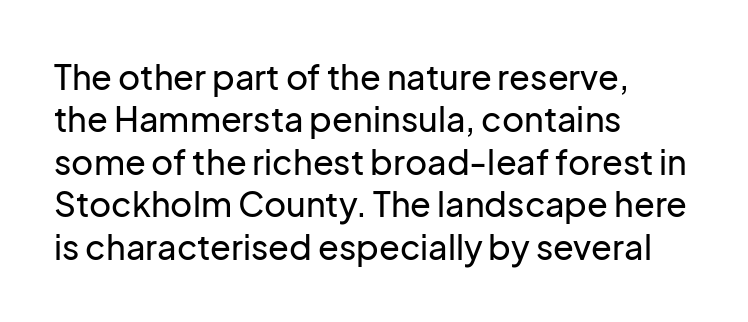
{"serif": "no", "italic": "no", "width": "normal", "stroke_contrast": "low", "x_height": "medium", "monospaced": "no", "underline": "no", "align": "left", "line_spacing": "normal", "line_spacing_ratio": 1.25, "letter_spacing": "normal", "letter_spacing_em": 0.0, "glyph_px": 34}
